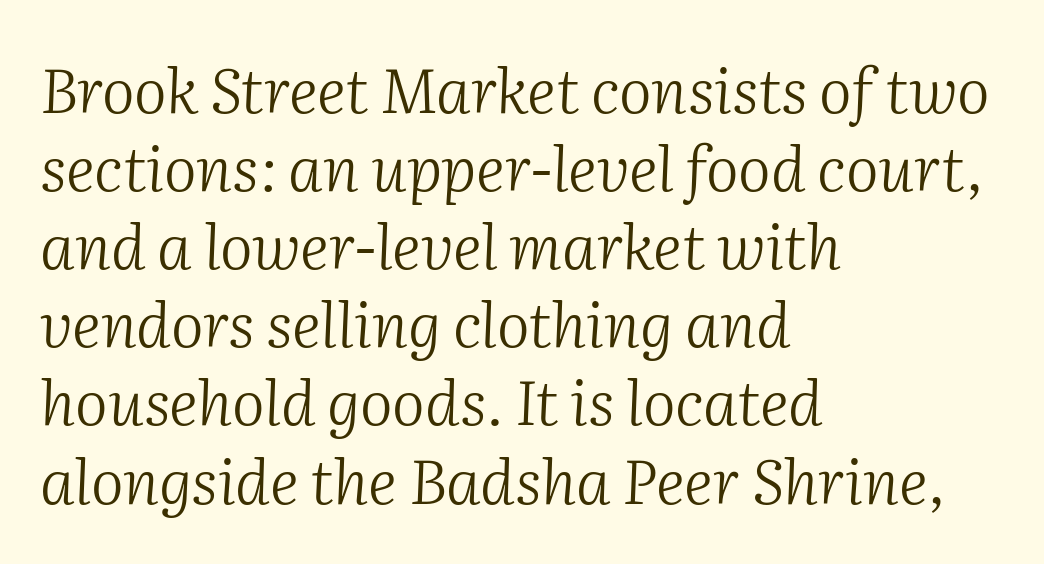
A light-to-regular cut is what we see here. A typesetter would mark this as italic. The letterforms sit shoulder to shoulder at normal distance. Descenders are the only things crossing below the line. Stroke terminals: seriffed.
